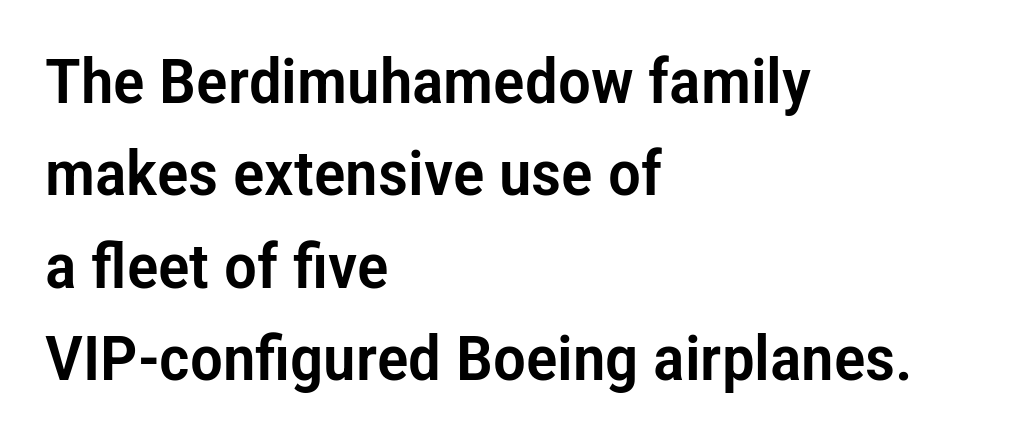
The image shows 62 px condensed sans-serif type, upright; set left-aligned, normal line spacing (1.49x), normal letter spacing, not underlined; low stroke contrast and a medium x-height.
